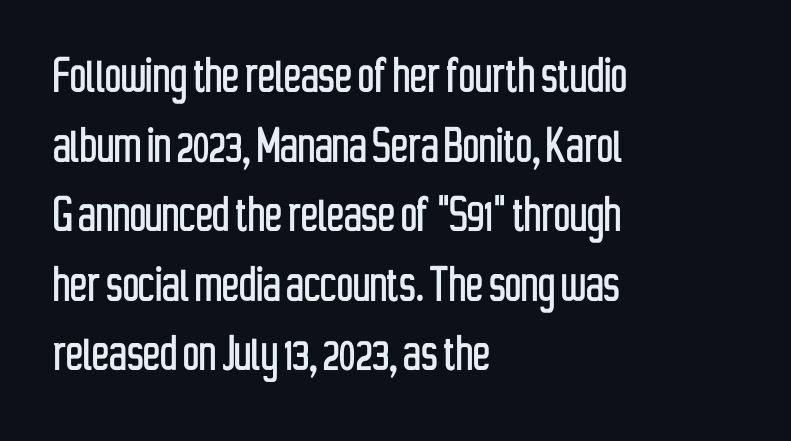
The image shows 57 px condensed sans-serif type, upright; set left-aligned, line spacing 1.22x, normal letter spacing, not underlined; low stroke contrast and a medium x-height.
